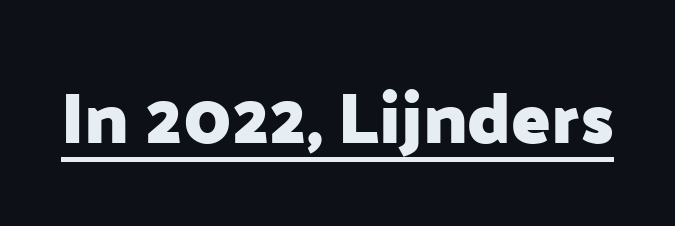
The image shows 72 px heavy sans-serif type, upright; set normal letter spacing, underlined; low stroke contrast and a medium x-height.
